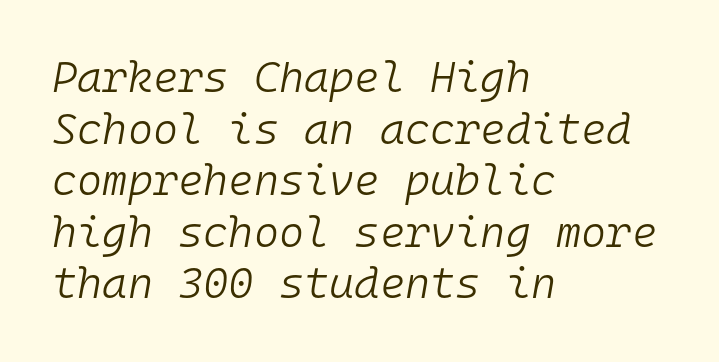
Q: Is the text bold? A: No.
Q: Is the text italic (slanted)? A: Yes, it leans right by about 10 degrees.
Q: Is the text underlined? A: No.
Q: How is the paragraph aligned? A: Left-aligned.
Q: Is the spacing between letters normal or unusually wide? A: Normal.
Q: Width (condensed, normal, or wide)? A: Normal.
Q: Stroke contrast? A: Low.
Q: x-height? A: Medium.
Q: Monospaced? A: Yes.
